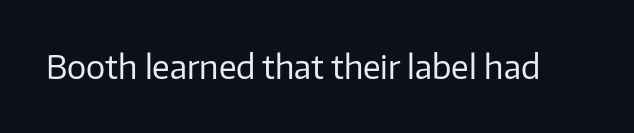
Q: Is the text bold? A: No.
Q: Is the text italic (slanted)? A: No, it is upright.
Q: Is the typeface a serif or a sans-serif typeface? A: Sans-serif.
Q: Is the text underlined? A: No.
Q: Is the spacing between letters normal or unusually wide? A: Normal.
Q: Width (condensed, normal, or wide)? A: Normal.
Q: Stroke contrast? A: Low.
Q: x-height? A: Medium.
Q: Monospaced? A: No.
